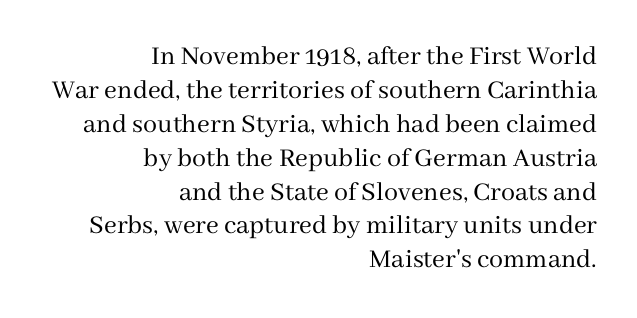
{"serif": "yes", "italic": "no", "bold": "no", "weight": "regular", "width": "normal", "stroke_contrast": "medium", "x_height": "medium", "monospaced": "no", "underline": "no", "align": "right", "line_spacing_ratio": 1.21, "letter_spacing": "normal", "letter_spacing_em": 0.0, "glyph_px": 28}
